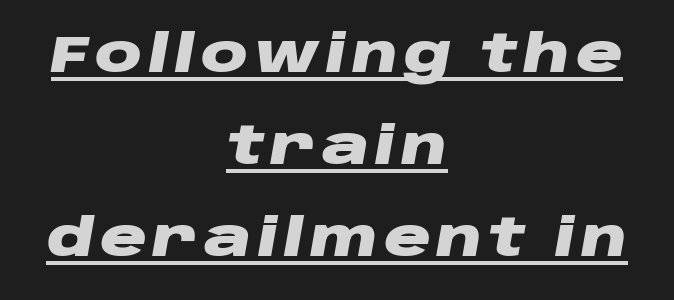
{"italic": "yes", "lean": "right", "slant_degrees": 10, "bold": "yes", "weight": "heavy", "width": "wide", "stroke_contrast": "low", "x_height": "large", "monospaced": "no", "underline": "yes", "align": "center", "line_spacing_ratio": 1.77, "glyph_px": 52}
